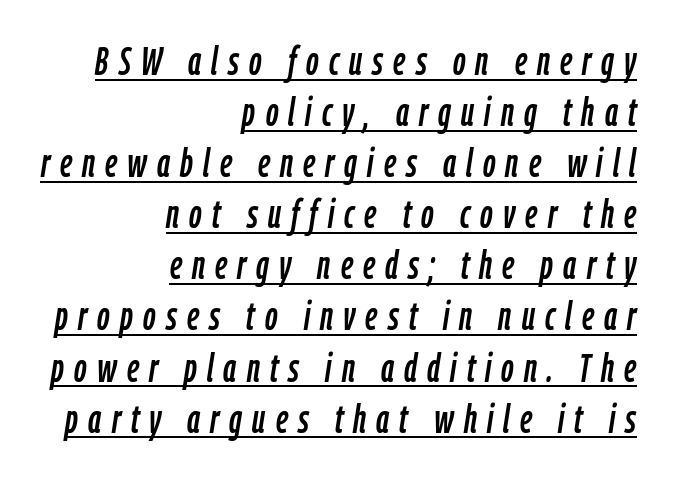
Q: Is the text italic (slanted)? A: Yes, it leans right by about 9 degrees.
Q: Is the text underlined? A: Yes.
Q: How is the paragraph aligned? A: Right-aligned.
Q: Is the spacing between letters normal or unusually wide? A: Unusually wide.
Q: Is the spacing between lines tight, normal or loose? A: Normal.
Q: Width (condensed, normal, or wide)? A: Condensed.
Q: Stroke contrast? A: Low.
Q: x-height? A: Medium.
Q: Monospaced? A: No.
